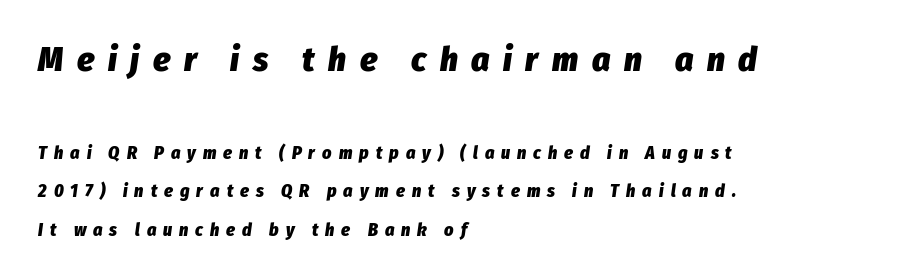
The image shows 35 px heavy, condensed type, italic (leaning right); set left-aligned, loose line spacing (2.16x), unusually wide letter spacing (+0.39 em), not underlined; the first (top) block is 1.94x larger; low stroke contrast and a medium x-height.
